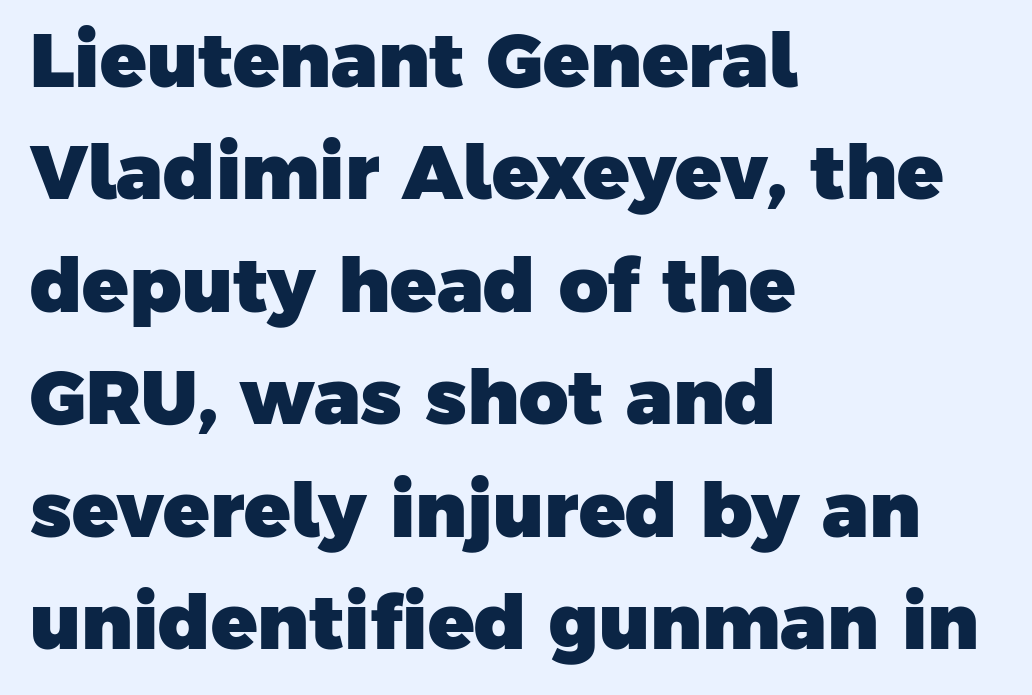
{"serif": "no", "bold": "yes", "weight": "heavy", "width": "normal", "stroke_contrast": "low", "x_height": "medium", "monospaced": "no", "underline": "no", "align": "left", "line_spacing": "normal", "line_spacing_ratio": 1.48, "letter_spacing": "normal", "letter_spacing_em": 0.0, "glyph_px": 76}
